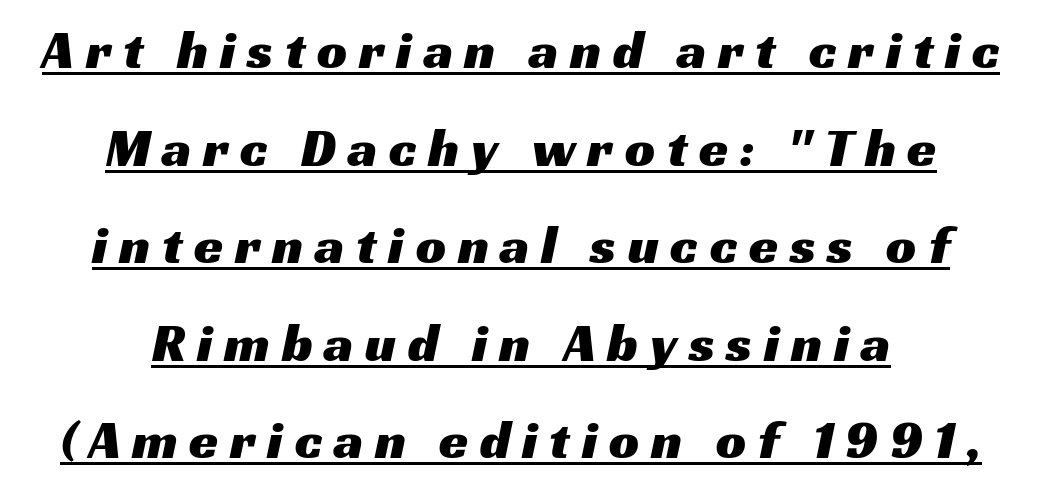
The image shows 53 px wide sans-serif type; set centered, line spacing 1.84x, unusually wide letter spacing (+0.22 em), underlined; medium stroke contrast and a medium x-height.
